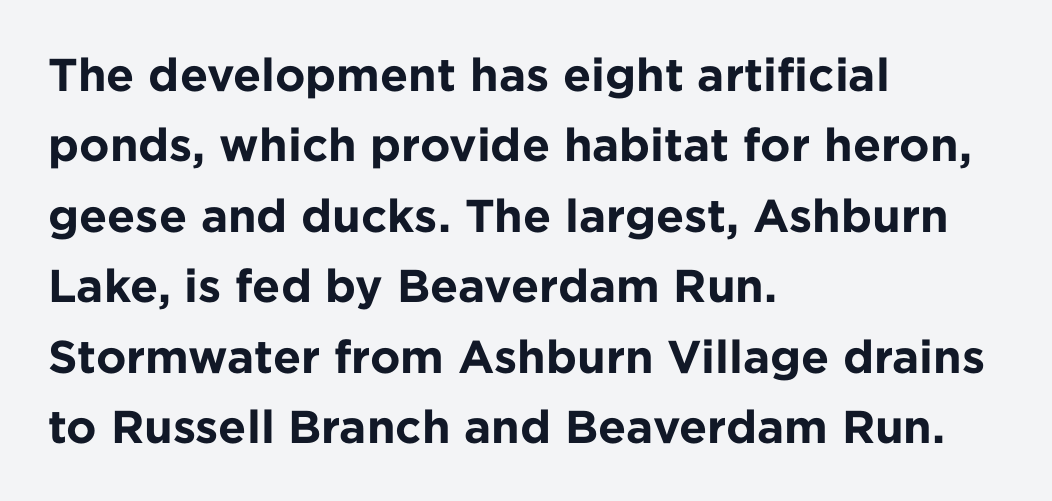
Q: Is the text bold? A: Yes.
Q: Is the text italic (slanted)? A: No, it is upright.
Q: Is the typeface a serif or a sans-serif typeface? A: Sans-serif.
Q: Is the text underlined? A: No.
Q: How is the paragraph aligned? A: Left-aligned.
Q: Is the spacing between letters normal or unusually wide? A: Normal.
Q: Is the spacing between lines tight, normal or loose? A: Normal.
Q: Width (condensed, normal, or wide)? A: Normal.
Q: Stroke contrast? A: Low.
Q: x-height? A: Medium.
Q: Monospaced? A: No.
